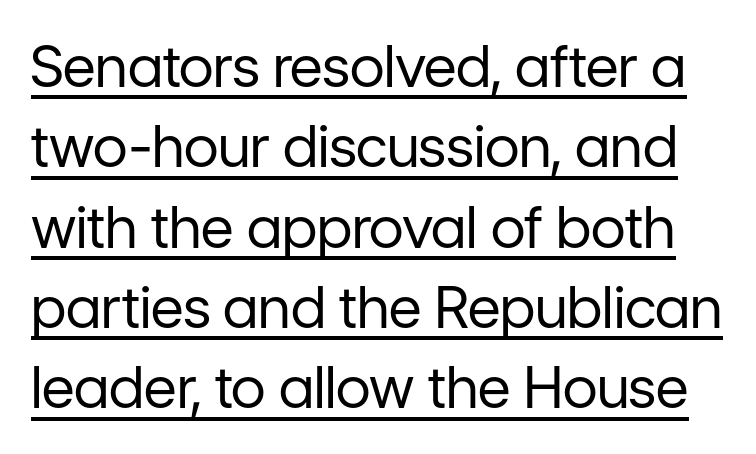
Q: Is the text bold? A: No.
Q: Is the text italic (slanted)? A: No, it is upright.
Q: Is the typeface a serif or a sans-serif typeface? A: Sans-serif.
Q: Is the text underlined? A: Yes.
Q: Is the spacing between letters normal or unusually wide? A: Normal.
Q: Is the spacing between lines tight, normal or loose? A: Normal.
Q: Width (condensed, normal, or wide)? A: Normal.
Q: Stroke contrast? A: Low.
Q: x-height? A: Medium.
Q: Monospaced? A: No.
